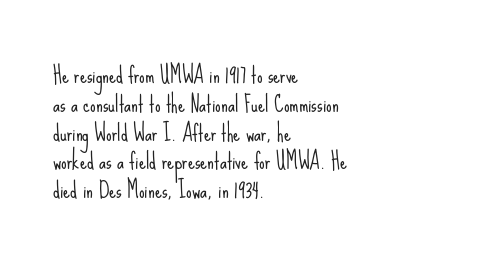
Q: Is the text bold? A: No.
Q: Is the text italic (slanted)? A: No, it is upright.
Q: Is the text underlined? A: No.
Q: How is the paragraph aligned? A: Left-aligned.
Q: Is the spacing between letters normal or unusually wide? A: Normal.
Q: Is the spacing between lines tight, normal or loose? A: Normal.
